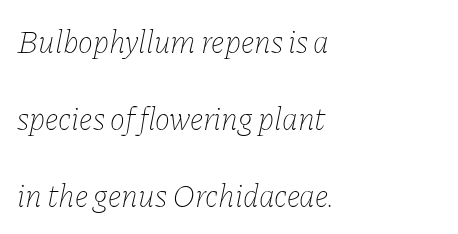
Q: Is the text bold? A: No.
Q: Is the text italic (slanted)? A: Yes, it leans right by about 11 degrees.
Q: Is the text underlined? A: No.
Q: How is the paragraph aligned? A: Left-aligned.
Q: Is the spacing between letters normal or unusually wide? A: Normal.
Q: Is the spacing between lines tight, normal or loose? A: Loose.
Q: Width (condensed, normal, or wide)? A: Normal.
Q: Stroke contrast? A: Low.
Q: x-height? A: Medium.
Q: Monospaced? A: No.
